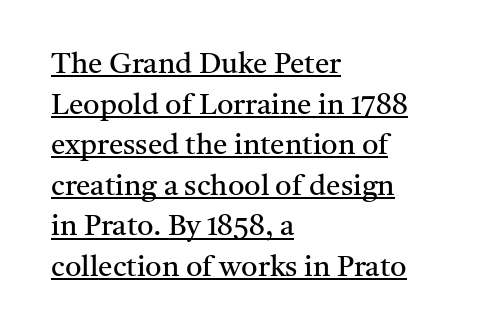
The image shows 29 px regular-weight serif type, upright; set left-aligned, normal line spacing (1.4x), normal letter spacing, underlined; medium stroke contrast and a medium x-height.
